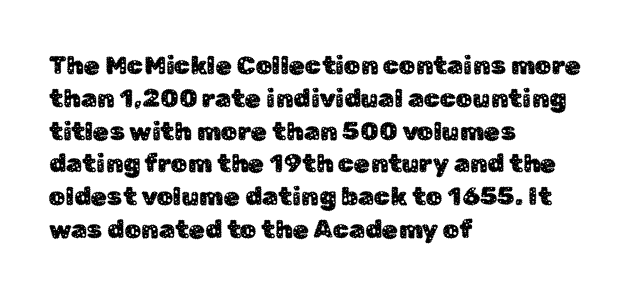
{"italic": "no", "underline": "no", "align": "left", "line_spacing": "normal", "line_spacing_ratio": 1.26, "letter_spacing": "normal", "letter_spacing_em": 0.0, "glyph_px": 26}
